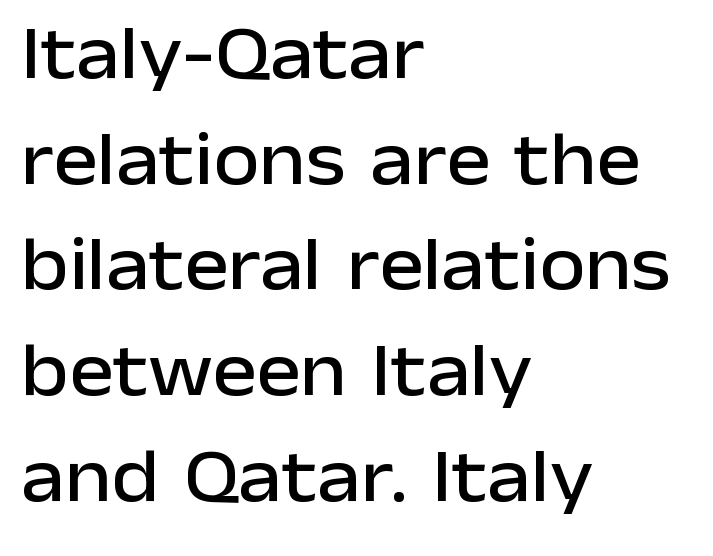
The image shows 75 px sans-serif type, upright; set left-aligned, normal line spacing (1.41x), normal letter spacing, not underlined; low stroke contrast and a medium x-height.
